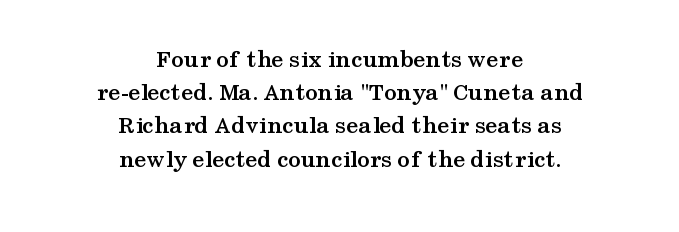
{"italic": "no", "bold": "yes", "underline": "no", "align": "center", "line_spacing": "normal", "line_spacing_ratio": 1.33, "letter_spacing": "normal", "letter_spacing_em": 0.0, "glyph_px": 25}
